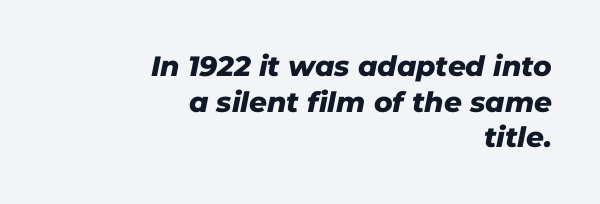
{"italic": "yes", "lean": "right", "slant_degrees": 11, "bold": "yes", "weight": "heavy", "width": "normal", "stroke_contrast": "low", "x_height": "medium", "monospaced": "no", "underline": "no", "align": "right", "line_spacing": "normal", "line_spacing_ratio": 1.27, "letter_spacing": "normal", "letter_spacing_em": 0.0, "glyph_px": 28}
